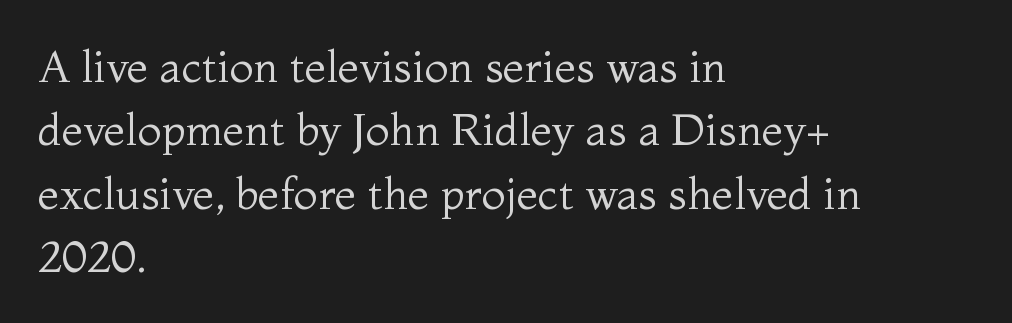
The image shows 44 px regular-weight serif type, upright; set left-aligned, normal line spacing (1.44x), normal letter spacing, not underlined; medium stroke contrast and a medium x-height.
